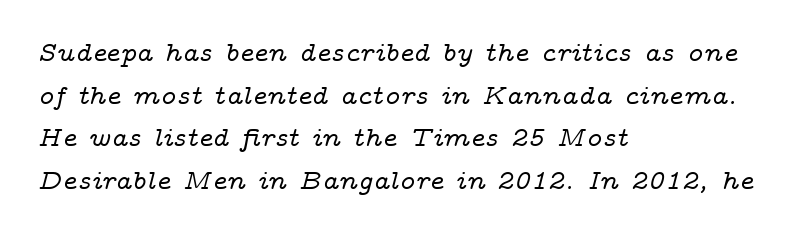
Q: Is the text italic (slanted)? A: Yes, it leans right by about 14 degrees.
Q: Is the typeface a serif or a sans-serif typeface? A: Serif.
Q: Is the text underlined? A: No.
Q: How is the paragraph aligned? A: Left-aligned.
Q: Is the spacing between letters normal or unusually wide? A: Normal.
Q: Is the spacing between lines tight, normal or loose? A: Normal.
Q: Width (condensed, normal, or wide)? A: Wide.
Q: Stroke contrast? A: Low.
Q: x-height? A: Medium.
Q: Monospaced? A: No.
